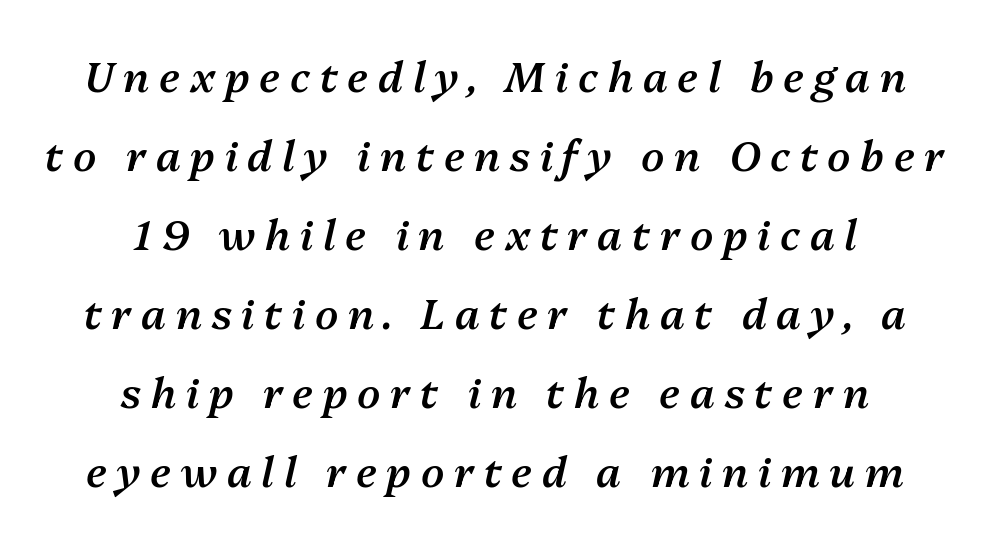
{"italic": "yes", "lean": "right", "slant_degrees": 13, "bold": "semi", "weight": "semibold", "width": "normal", "stroke_contrast": "medium", "x_height": "medium", "monospaced": "no", "underline": "no", "align": "center", "line_spacing_ratio": 1.88, "letter_spacing": "wide", "letter_spacing_em": 0.23, "glyph_px": 42}
